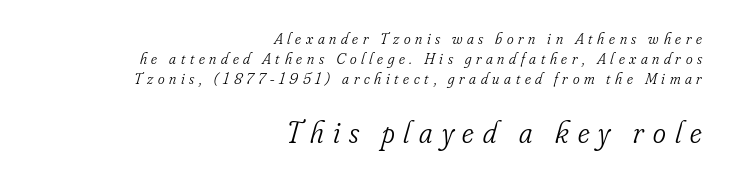
Q: Is the text bold? A: No.
Q: Is the text italic (slanted)? A: Yes, it leans right by about 16 degrees.
Q: Is the typeface a serif or a sans-serif typeface? A: Serif.
Q: Is the text underlined? A: No.
Q: How is the paragraph aligned? A: Right-aligned.
Q: Is the spacing between letters normal or unusually wide? A: Unusually wide.
Q: Which block of text is set in a larger size, the first (top) or the second (bottom)? A: The second (bottom) one.
Q: Width (condensed, normal, or wide)? A: Condensed.
Q: Stroke contrast? A: Low.
Q: x-height? A: Small.
Q: Monospaced? A: No.
